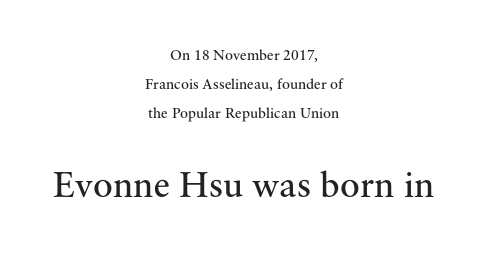
{"serif": "yes", "italic": "no", "bold": "no", "weight": "regular", "width": "normal", "stroke_contrast": "medium", "x_height": "small", "monospaced": "no", "underline": "no", "align": "center", "line_spacing": "loose", "line_spacing_ratio": 1.94, "letter_spacing": "normal", "letter_spacing_em": 0.0, "larger_block": "second", "size_ratio": 2.47, "glyph_px": 37}
